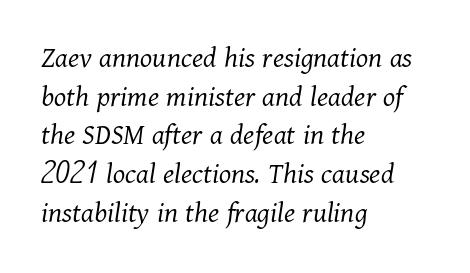
Q: Is the text bold? A: No.
Q: Is the text italic (slanted)? A: Yes, it leans right by about 11 degrees.
Q: Is the typeface a serif or a sans-serif typeface? A: Serif.
Q: Is the text underlined? A: No.
Q: How is the paragraph aligned? A: Left-aligned.
Q: Is the spacing between letters normal or unusually wide? A: Normal.
Q: Is the spacing between lines tight, normal or loose? A: Normal.
Q: Width (condensed, normal, or wide)? A: Normal.
Q: Stroke contrast? A: Medium.
Q: x-height? A: Medium.
Q: Monospaced? A: No.
